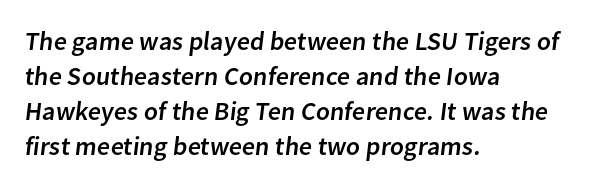
{"underline": "no", "align": "left", "line_spacing": "normal", "line_spacing_ratio": 1.35, "letter_spacing": "normal", "letter_spacing_em": 0.0, "glyph_px": 26}
